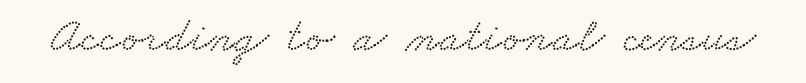
The foot of each line stays bare and open. Default kerning and tracking; the words read as compact shapes. Note the varied advance widths — an 'i' is clearly narrower than an 'm'. What kind of face is this? One with serifs.
